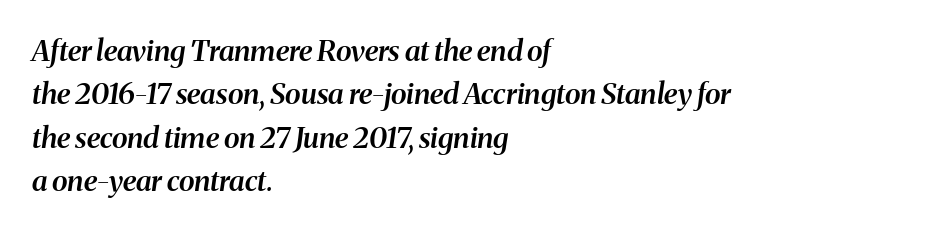
Q: Is the text bold? A: Semi-bold.
Q: Is the text italic (slanted)? A: Yes, it leans right by about 8 degrees.
Q: Is the typeface a serif or a sans-serif typeface? A: Serif.
Q: Is the text underlined? A: No.
Q: How is the paragraph aligned? A: Left-aligned.
Q: Is the spacing between letters normal or unusually wide? A: Normal.
Q: Is the spacing between lines tight, normal or loose? A: Normal.
Q: Width (condensed, normal, or wide)? A: Normal.
Q: Stroke contrast? A: Medium.
Q: x-height? A: Medium.
Q: Monospaced? A: No.
